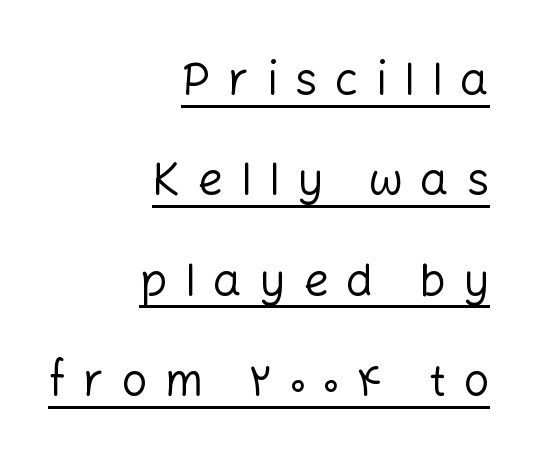
Q: Is the text bold? A: No.
Q: Is the text italic (slanted)? A: No, it is upright.
Q: Is the typeface a serif or a sans-serif typeface? A: Sans-serif.
Q: Is the text underlined? A: Yes.
Q: How is the paragraph aligned? A: Right-aligned.
Q: Is the spacing between letters normal or unusually wide? A: Unusually wide.
Q: Is the spacing between lines tight, normal or loose? A: Loose.
Q: Width (condensed, normal, or wide)? A: Normal.
Q: Stroke contrast? A: Low.
Q: x-height? A: Medium.
Q: Monospaced? A: No.
